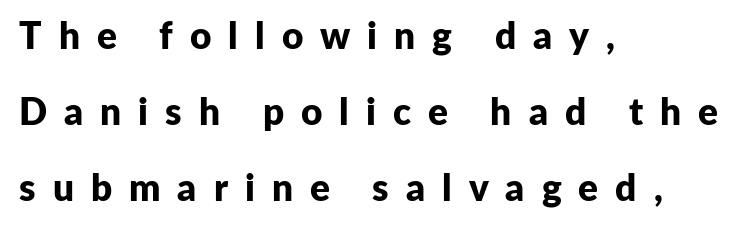
{"serif": "no", "italic": "no", "bold": "yes", "weight": "bold", "width": "normal", "stroke_contrast": "low", "x_height": "medium", "monospaced": "no", "underline": "no", "align": "left", "line_spacing": "loose", "line_spacing_ratio": 2.05, "letter_spacing": "wide", "letter_spacing_em": 0.46, "glyph_px": 37}
